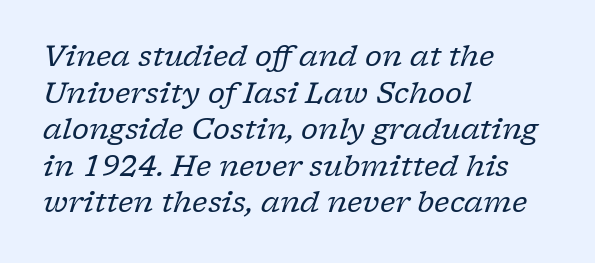
The image shows 29 px regular-weight serif type, italic (leaning right); set left-aligned, normal line spacing (1.26x), normal letter spacing, not underlined; low stroke contrast and a medium x-height.
